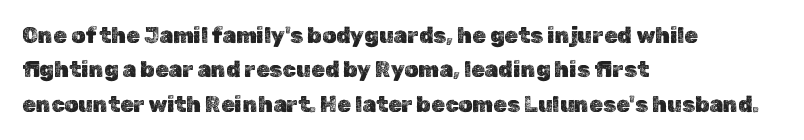
{"italic": "no", "underline": "no", "align": "left", "line_spacing": "normal", "line_spacing_ratio": 1.56, "letter_spacing": "normal", "letter_spacing_em": 0.0, "glyph_px": 22}
